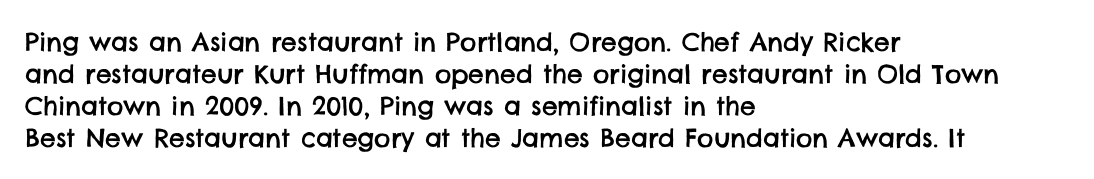
Descenders hang freely into open space. Line starts are locked; line ends wander. Characters follow at the spacing the type designer built in. A normal amount of white space separates one row of letters from the next.
